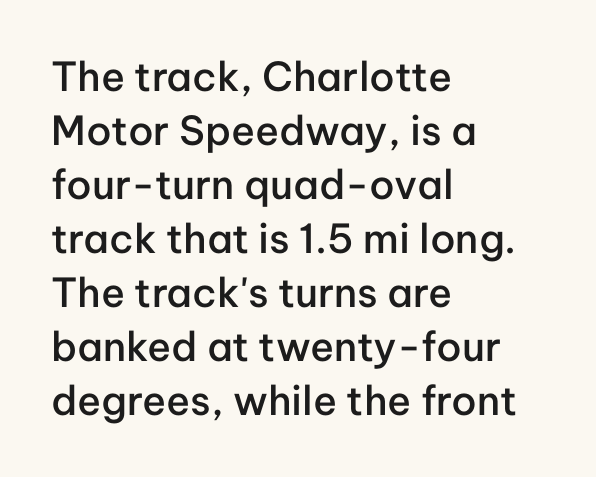
I'd call this a sans setting — the letters go barefoot. Typeset ragged right — the left edge is the straight one. This rendering leaves character spacing at its baseline value. Every letter is mildly thick-stroked: semibold rather than bold. The font's upright variant was chosen for this text.
